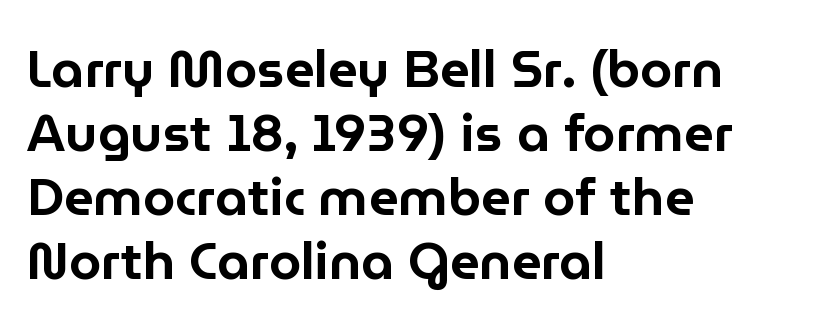
{"serif": "no", "italic": "no", "width": "normal", "stroke_contrast": "low", "x_height": "medium", "monospaced": "no", "underline": "no", "align": "left", "line_spacing_ratio": 1.23, "letter_spacing": "normal", "letter_spacing_em": 0.0, "glyph_px": 52}
